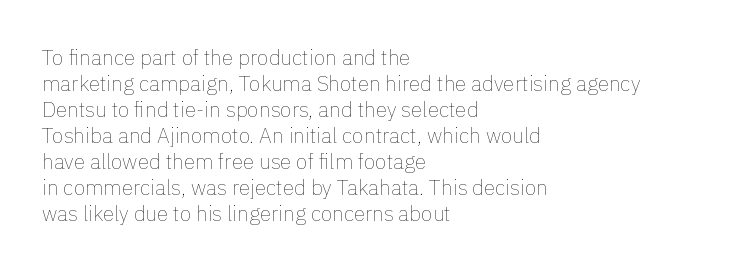
{"italic": "no", "bold": "no", "underline": "no", "align": "left", "line_spacing_ratio": 1.24, "letter_spacing": "normal", "letter_spacing_em": 0.0, "glyph_px": 21}
